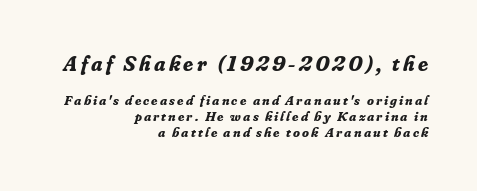
Q: Is the text bold? A: Yes.
Q: Is the text italic (slanted)? A: Yes, it leans right by about 16 degrees.
Q: Is the text underlined? A: No.
Q: How is the paragraph aligned? A: Right-aligned.
Q: Is the spacing between lines tight, normal or loose? A: Tight.
Q: Which block of text is set in a larger size, the first (top) or the second (bottom)? A: The first (top) one.
